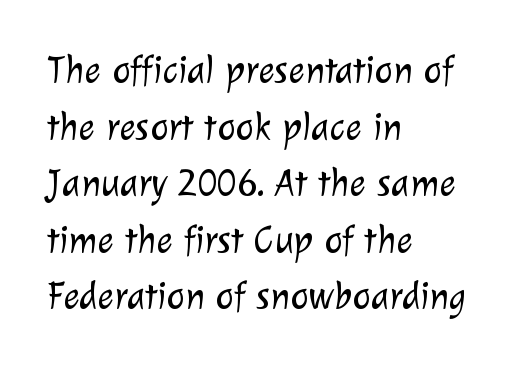
Q: Is the text bold? A: No.
Q: Is the typeface a serif or a sans-serif typeface? A: Sans-serif.
Q: Is the text underlined? A: No.
Q: How is the paragraph aligned? A: Left-aligned.
Q: Is the spacing between letters normal or unusually wide? A: Normal.
Q: Is the spacing between lines tight, normal or loose? A: Normal.
Q: Width (condensed, normal, or wide)? A: Normal.
Q: Stroke contrast? A: Low.
Q: x-height? A: Medium.
Q: Monospaced? A: No.
